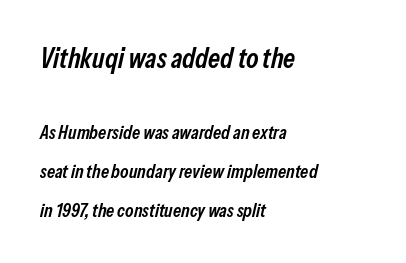
Plain, unruled lines of type. Bigger letters appear in the top chunk; the bottom chunk is reduced. The tracking reads as untouched default to a designer's eye. How heavy is the stroke? Medium-heavy — a semibold, shy of bold. The font's italic variant was chosen for this text. Summary of vertical rhythm: relaxed, with wide interline spacing.
